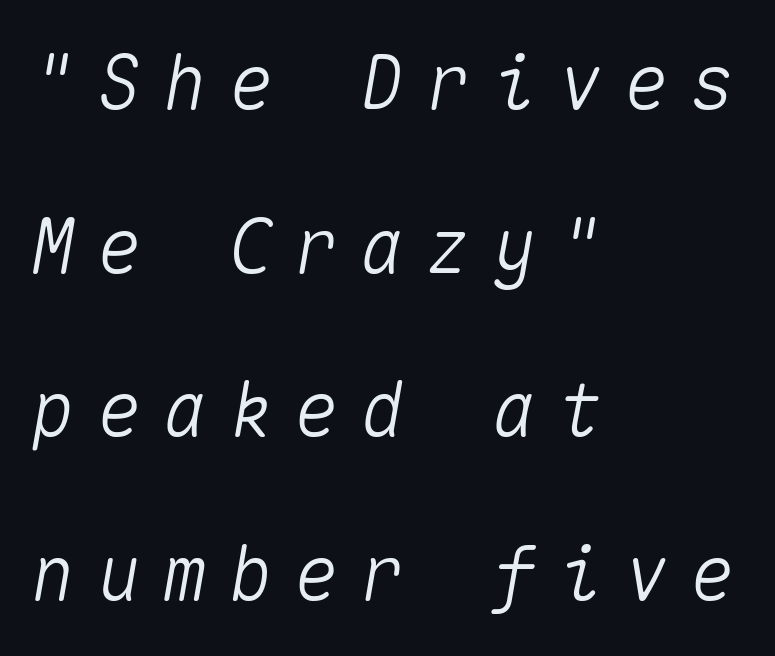
The image shows 74 px text type, italic (leaning right), monospaced; set left-aligned, loose line spacing (2.21x), unusually wide letter spacing (+0.29 em), not underlined; medium stroke contrast and a medium x-height.
